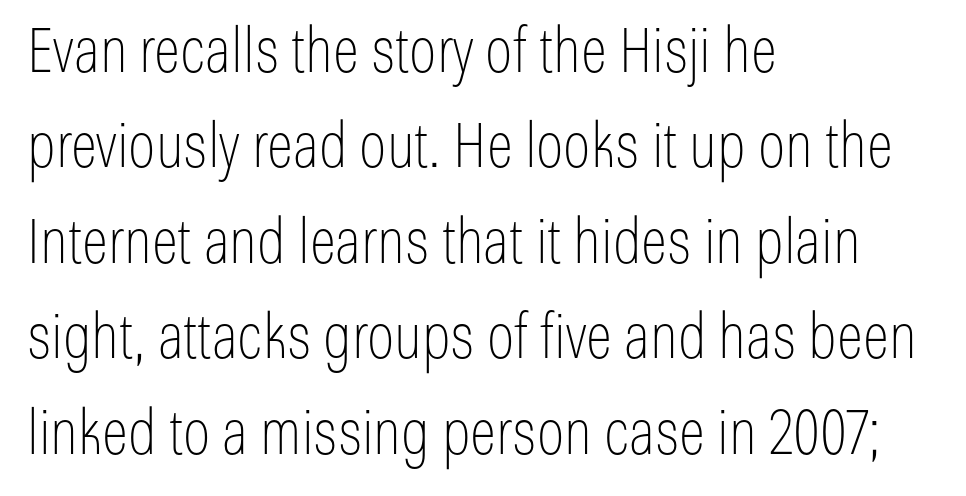
{"serif": "no", "italic": "no", "bold": "no", "weight": "thin", "width": "condensed", "stroke_contrast": "low", "x_height": "medium", "monospaced": "no", "underline": "no", "align": "left", "line_spacing": "normal", "line_spacing_ratio": 1.54, "letter_spacing": "normal", "letter_spacing_em": 0.0, "glyph_px": 62}
